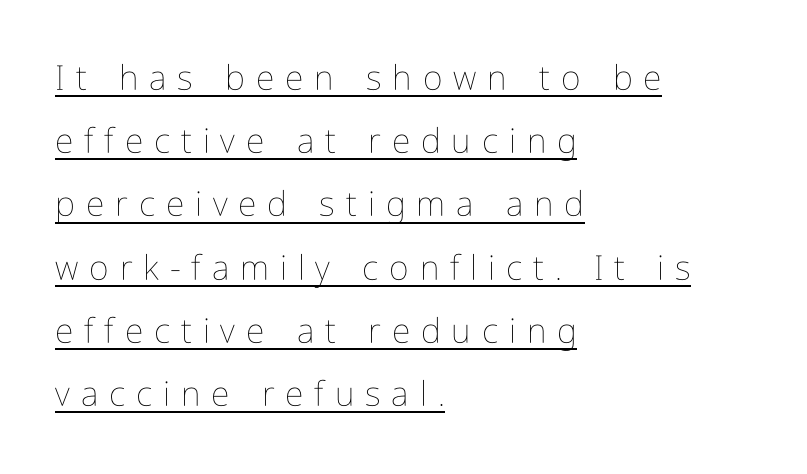
The image shows 34 px thin, condensed type, upright; set left-aligned, line spacing 1.86x, unusually wide letter spacing (+0.32 em), underlined; low stroke contrast and a medium x-height.
